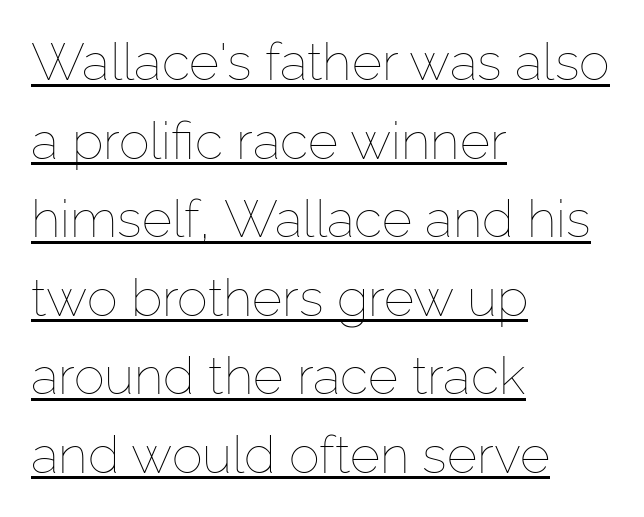
The paragraph has a hard left edge and a soft right edge. Looks like regular typesetting: each glyph gets only the width it needs. The characters are drawn with everyday or finer stroke widths. Every stem runs plumb, perpendicular to the baseline. Check the space under the baseline: a stroke is drawn there.
